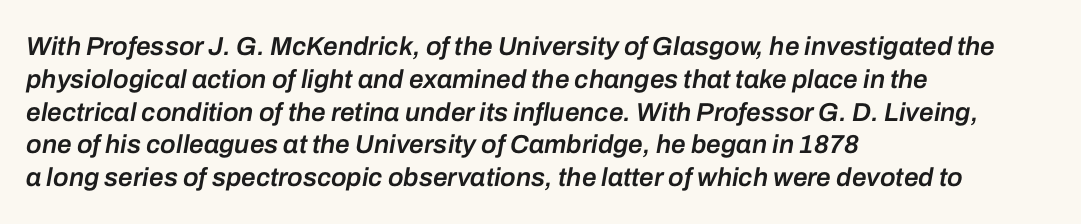
Q: Is the text bold? A: Semi-bold.
Q: Is the text italic (slanted)? A: Yes, it leans right by about 10 degrees.
Q: Is the text underlined? A: No.
Q: How is the paragraph aligned? A: Left-aligned.
Q: Is the spacing between letters normal or unusually wide? A: Normal.
Q: Is the spacing between lines tight, normal or loose? A: Normal.
